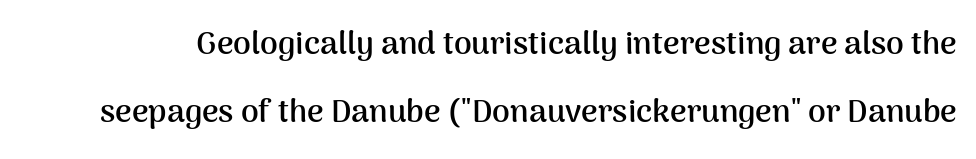
The image shows 32 px semibold sans-serif type, upright; set loose line spacing (2.11x), normal letter spacing, not underlined; medium stroke contrast and a medium x-height.
